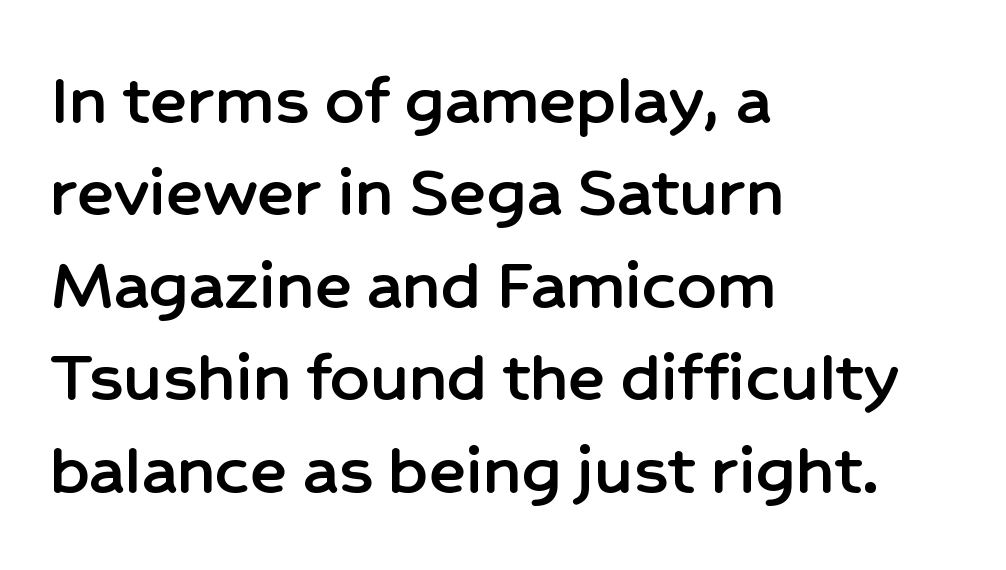
Q: Is the text italic (slanted)? A: No, it is upright.
Q: Is the typeface a serif or a sans-serif typeface? A: Sans-serif.
Q: Is the text underlined? A: No.
Q: How is the paragraph aligned? A: Left-aligned.
Q: Is the spacing between letters normal or unusually wide? A: Normal.
Q: Width (condensed, normal, or wide)? A: Normal.
Q: Stroke contrast? A: Low.
Q: x-height? A: Medium.
Q: Monospaced? A: No.
